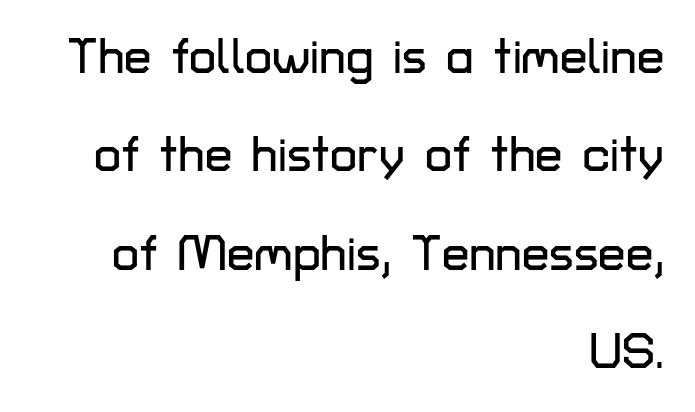
Leftover space on each line is placed entirely before the opening word. Has an underline been added? It has not. A roman cut, with each character standing at attention. Do the characters align in a grid? No, the font is proportional.
